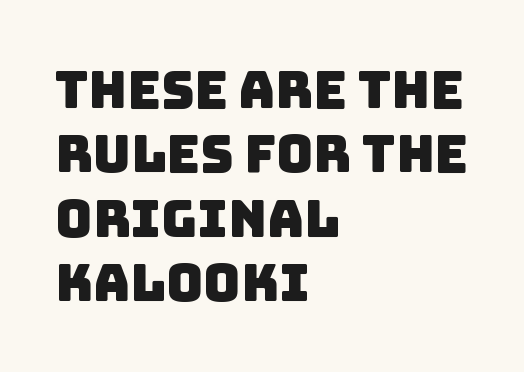
Regarding leading, the lines here are spaced in the standard way. One-word summary of the alignment: left. A typesetter would call this proportional, since set widths differ per character. Letter spacing: default.
